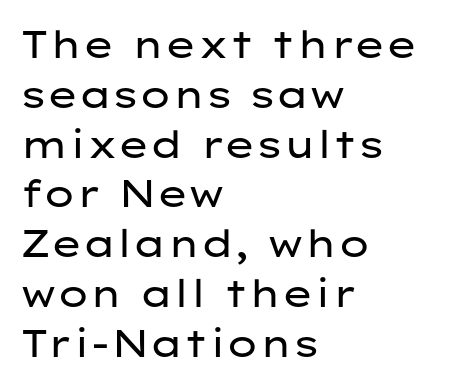
Q: Is the text bold? A: No.
Q: Is the text italic (slanted)? A: No, it is upright.
Q: Is the typeface a serif or a sans-serif typeface? A: Sans-serif.
Q: Is the text underlined? A: No.
Q: How is the paragraph aligned? A: Left-aligned.
Q: Is the spacing between letters normal or unusually wide? A: Normal.
Q: Is the spacing between lines tight, normal or loose? A: Normal.
Q: Width (condensed, normal, or wide)? A: Wide.
Q: Stroke contrast? A: Low.
Q: x-height? A: Medium.
Q: Monospaced? A: No.
